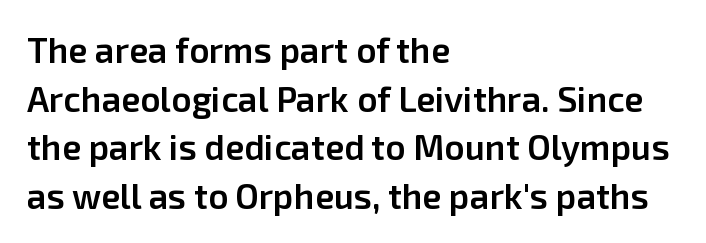
The image shows 35 px semibold sans-serif type, upright; set left-aligned, normal line spacing (1.39x), normal letter spacing, not underlined; low stroke contrast and a medium x-height.
